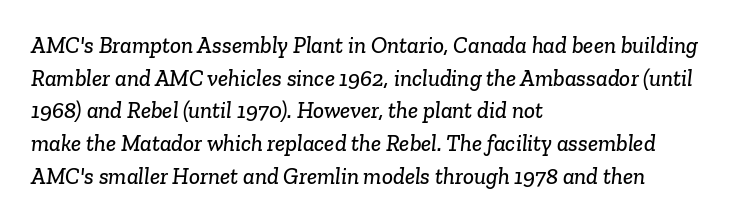
Is the block centered? No — it sits flush against the left margin. Check under the words: just untouched page. What's the leading like? Ordinary, nothing unusual. Inter-character spacing is left at the font's built-in metrics.
